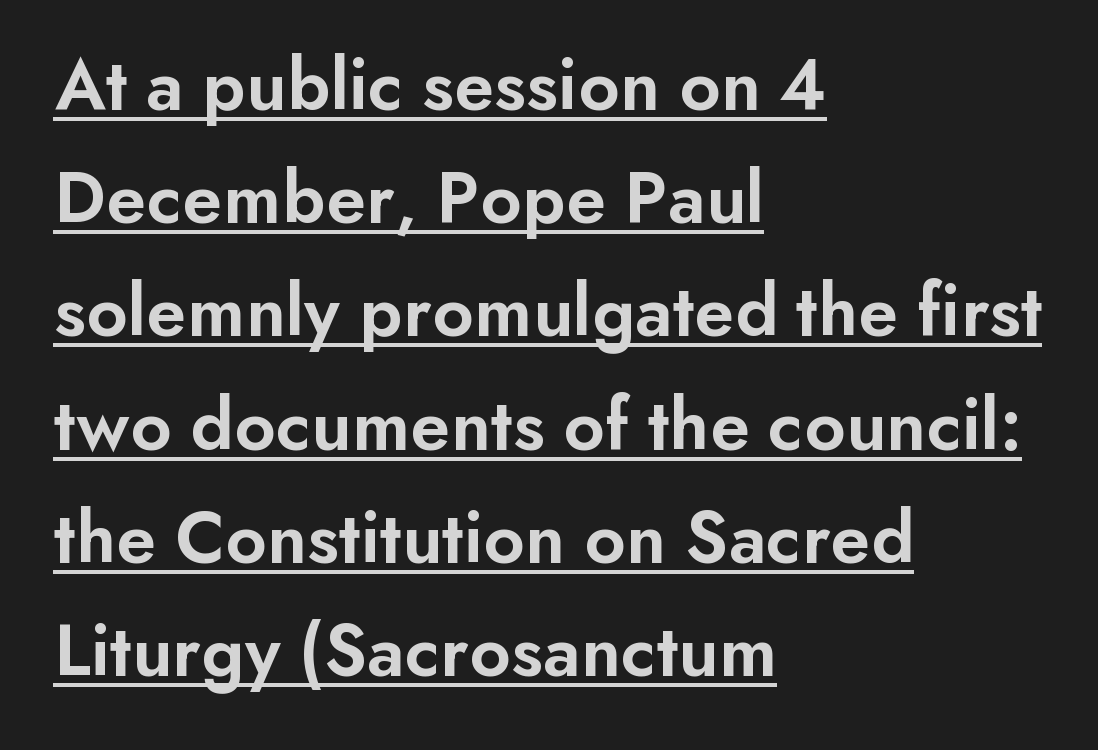
The image shows 76 px semibold sans-serif type, upright; set left-aligned, normal line spacing (1.49x), normal letter spacing, underlined; low stroke contrast and a small x-height.
